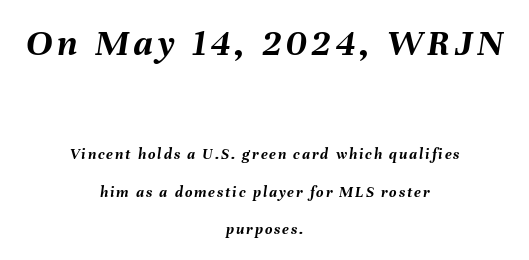
Pretty heavy lettering here — definitely bold. The font's italic variant was chosen for this text. Look at the glyph heights: the upper group is clearly the bigger setting. Caption: multi-line text, centered on the measure. How would I describe the line gaps? Wide and relaxed.
